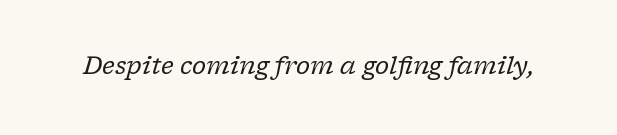
Q: Is the text bold? A: No.
Q: Is the text italic (slanted)? A: Yes, it leans right by about 17 degrees.
Q: Is the text underlined? A: No.
Q: Is the spacing between letters normal or unusually wide? A: Normal.
